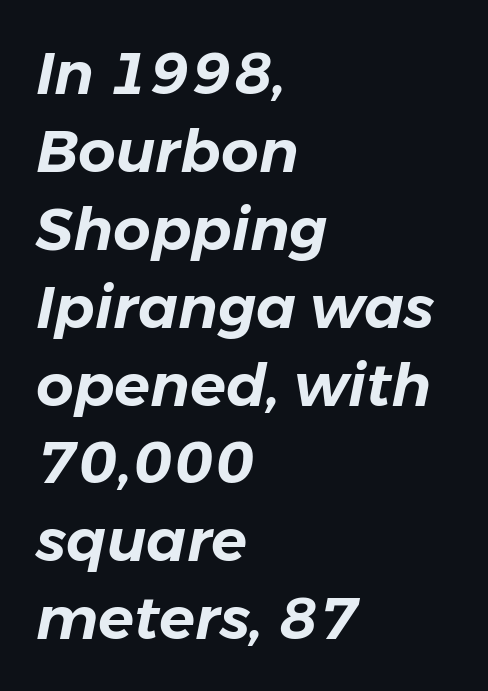
{"italic": "yes", "lean": "right", "slant_degrees": 11, "width": "normal", "stroke_contrast": "low", "x_height": "medium", "monospaced": "no", "underline": "no", "align": "left", "line_spacing": "normal", "line_spacing_ratio": 1.32, "letter_spacing": "normal", "letter_spacing_em": 0.0, "glyph_px": 59}
